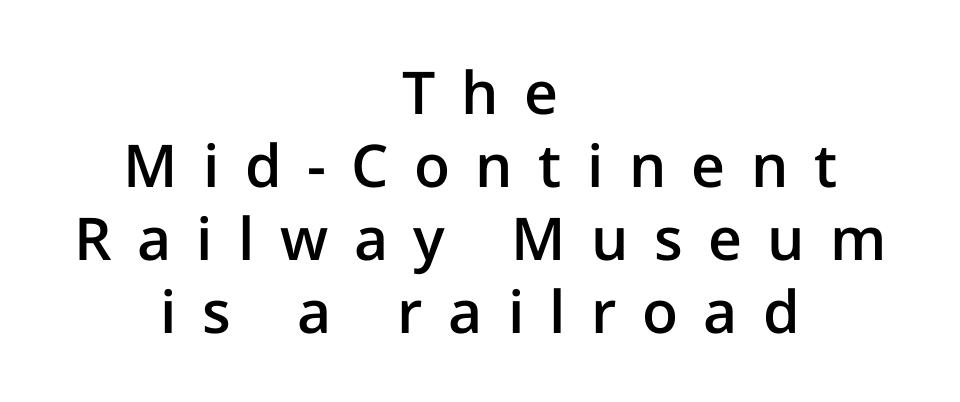
{"serif": "no", "italic": "no", "bold": "semi", "weight": "semibold", "width": "normal", "stroke_contrast": "low", "x_height": "medium", "monospaced": "no", "underline": "no", "align": "center", "line_spacing_ratio": 1.24, "letter_spacing": "wide", "letter_spacing_em": 0.43, "glyph_px": 59}
